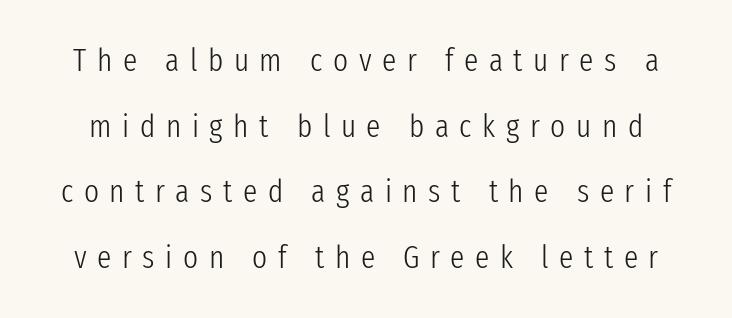
Q: Is the text bold? A: No.
Q: Is the text italic (slanted)? A: No, it is upright.
Q: Is the typeface a serif or a sans-serif typeface? A: Sans-serif.
Q: Is the text underlined? A: No.
Q: Is the spacing between letters normal or unusually wide? A: Unusually wide.
Q: Is the spacing between lines tight, normal or loose? A: Loose.
Q: Width (condensed, normal, or wide)? A: Condensed.
Q: Stroke contrast? A: Low.
Q: x-height? A: Medium.
Q: Monospaced? A: No.
